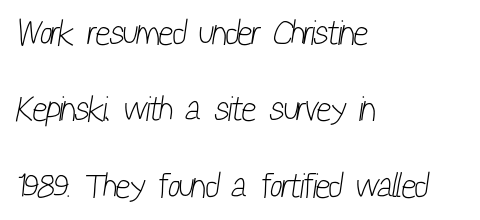
{"serif": "no", "bold": "no", "weight": "light", "width": "condensed", "stroke_contrast": "low", "x_height": "medium", "monospaced": "no", "underline": "no", "align": "left", "line_spacing": "loose", "line_spacing_ratio": 2.18, "letter_spacing": "normal", "letter_spacing_em": 0.0, "glyph_px": 35}
